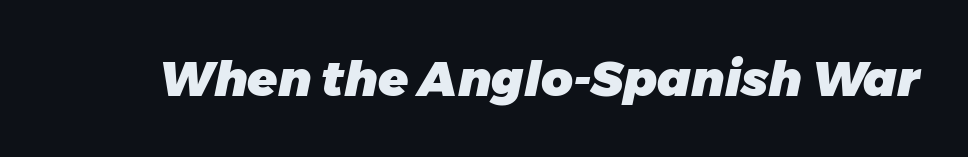
{"italic": "yes", "lean": "right", "slant_degrees": 11, "bold": "yes", "weight": "heavy", "width": "normal", "stroke_contrast": "low", "x_height": "medium", "monospaced": "no", "underline": "no", "letter_spacing": "normal", "letter_spacing_em": 0.0, "glyph_px": 49}
